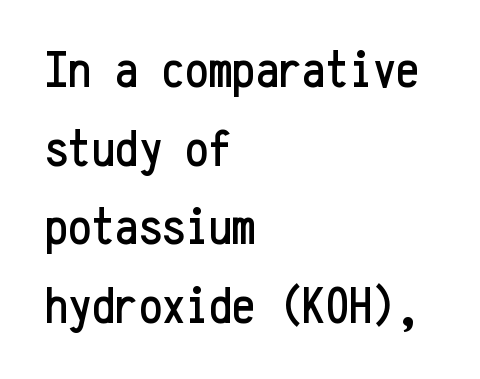
The image shows 52 px condensed sans-serif type, upright, monospaced; set left-aligned, normal line spacing (1.51x), normal letter spacing, not underlined; low stroke contrast and a medium x-height.
